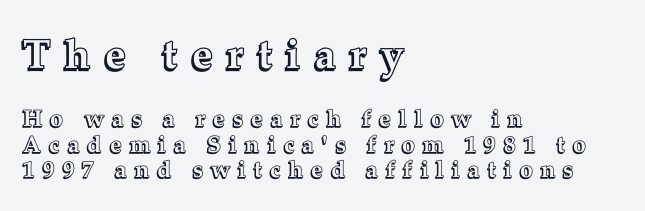
Q: Is the text italic (slanted)? A: No, it is upright.
Q: Is the text underlined? A: No.
Q: How is the paragraph aligned? A: Left-aligned.
Q: Is the spacing between letters normal or unusually wide? A: Unusually wide.
Q: Is the spacing between lines tight, normal or loose? A: Tight.
Q: Which block of text is set in a larger size, the first (top) or the second (bottom)? A: The first (top) one.
Q: Width (condensed, normal, or wide)? A: Normal.
Q: x-height? A: Medium.
Q: Monospaced? A: No.
